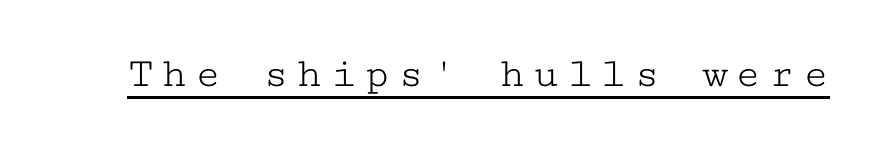
The image shows 43 px light, wide serif type, upright, monospaced; set underlined; low stroke contrast and a medium x-height.
